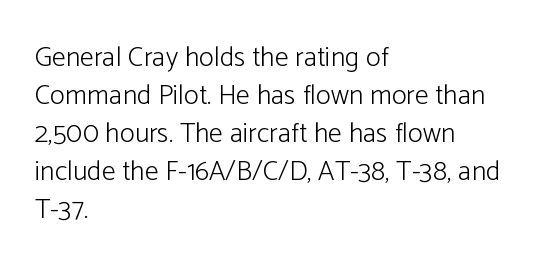
The image shows 28 px light sans-serif type, upright; set left-aligned, normal line spacing (1.36x), normal letter spacing, not underlined; low stroke contrast and a medium x-height.
